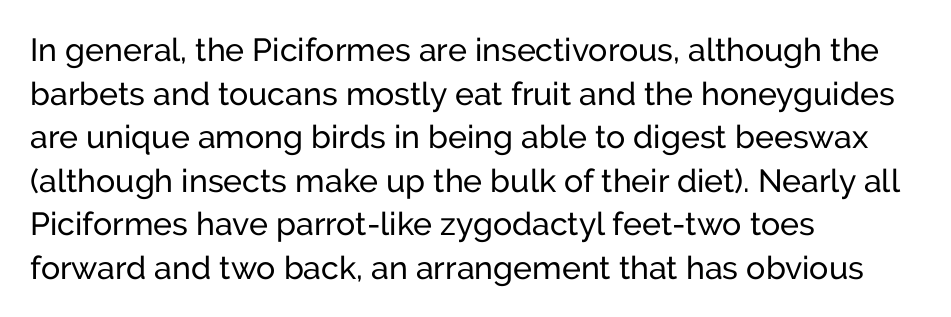
The image shows 32 px regular-weight sans-serif type, upright; set left-aligned, normal line spacing (1.36x), normal letter spacing, not underlined; low stroke contrast and a medium x-height.
